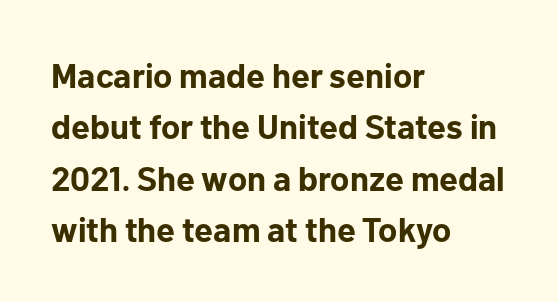
These lines are rendered in a variable-pitch font. Every stem runs plumb, perpendicular to the baseline. How heavy is the stroke? Heavy — this is a bold. The gaps between neighbouring characters are ordinary and unremarkable. Whoever set this chose a conventional vertical rhythm.
